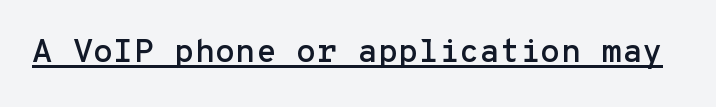
Q: Is the text italic (slanted)? A: No, it is upright.
Q: Is the typeface a serif or a sans-serif typeface? A: Sans-serif.
Q: Is the text underlined? A: Yes.
Q: Is the spacing between letters normal or unusually wide? A: Normal.
Q: Width (condensed, normal, or wide)? A: Normal.
Q: Stroke contrast? A: Low.
Q: x-height? A: Medium.
Q: Monospaced? A: Yes.
